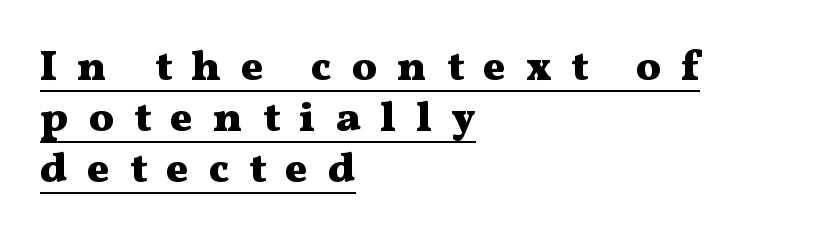
The image shows 42 px heavy, wide serif type, upright; set left-aligned, line spacing 1.21x, unusually wide letter spacing (+0.47 em), underlined; medium stroke contrast and a medium x-height.
